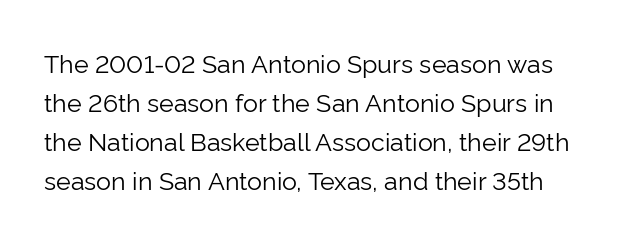
A typesetter would call this leading conventional body-copy spacing. Each row of text sits above clean, open space. The letterforms sit shoulder to shoulder at normal distance. Is the stroke heavy? The answer is a plain regular-or-lighter.
